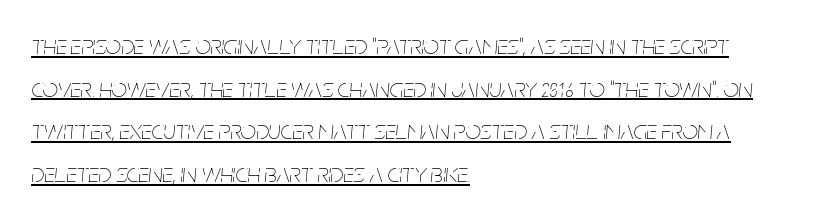
It's the slanting kind of type. Every row of glyphs begins at an identical x-position on the left. The specimen includes a rule beneath the text block's lines. The letters sit at their default tracking, neither squeezed nor spread.
